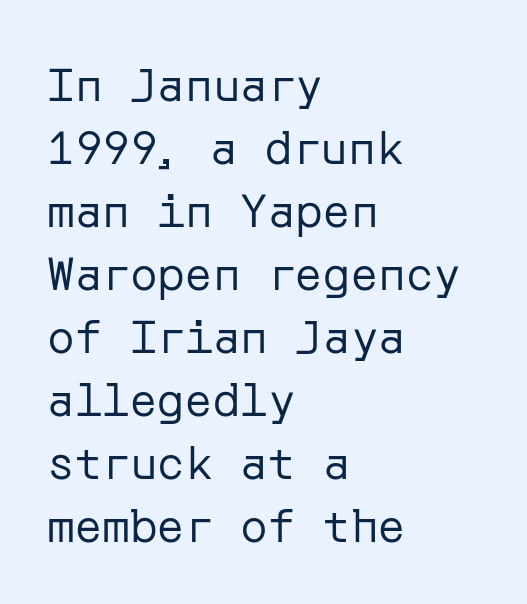
The image shows 46 px regular-weight sans-serif type, upright; set left-aligned, normal line spacing (1.37x), normal letter spacing, not underlined; low stroke contrast and a medium x-height.
